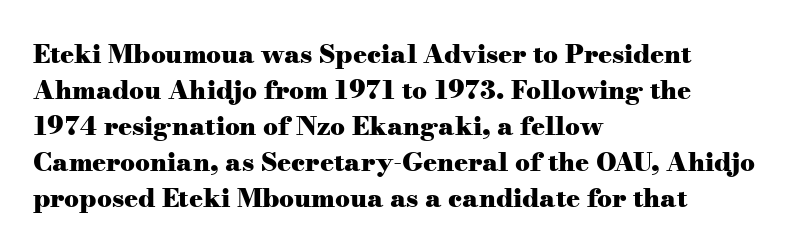
{"italic": "no", "bold": "yes", "underline": "no", "align": "left", "line_spacing": "normal", "line_spacing_ratio": 1.38, "letter_spacing": "normal", "letter_spacing_em": 0.0, "glyph_px": 26}
